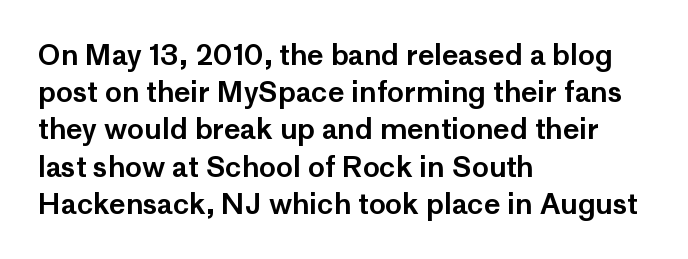
Letterform terminals end flat and unadorned throughout the passage. Upright lettering throughout. A typesetter would call this proportional, since set widths differ per character. Letter spacing: default. The block of text has a typical density, with ordinary space between rows.
